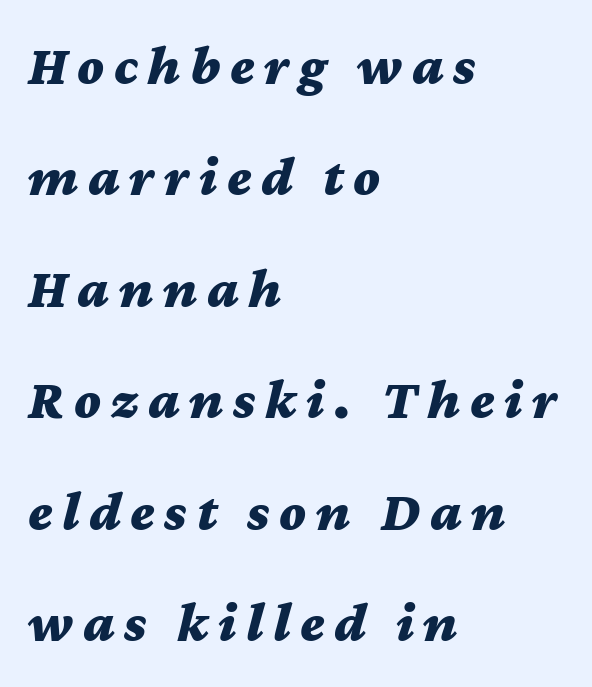
A dark, heavy texture on the line: the type is bold. The lines are spread far apart with generous leading. Horizontal alignment here is leftward, the default for most running prose. The face used here is proportionally spaced, like ordinary book or web type.
